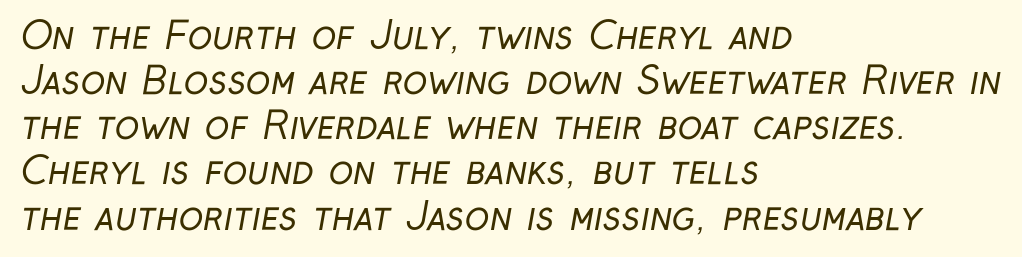
{"serif": "no", "bold": "no", "weight": "regular", "width": "condensed", "stroke_contrast": "low", "x_height": "medium", "monospaced": "no", "underline": "no", "align": "left", "line_spacing_ratio": 1.22, "letter_spacing": "normal", "letter_spacing_em": 0.0, "glyph_px": 37}
